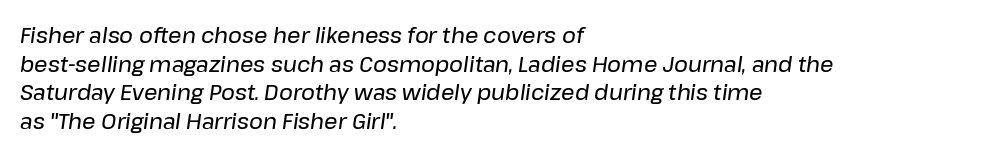
The image shows 21 px text type, italic (leaning right); set left-aligned, normal line spacing (1.36x), normal letter spacing, not underlined.
